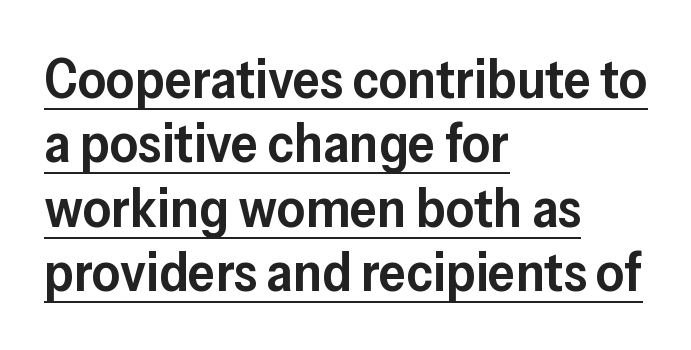
Q: Is the text bold? A: Semi-bold.
Q: Is the text italic (slanted)? A: No, it is upright.
Q: Is the typeface a serif or a sans-serif typeface? A: Sans-serif.
Q: Is the text underlined? A: Yes.
Q: How is the paragraph aligned? A: Left-aligned.
Q: Is the spacing between letters normal or unusually wide? A: Normal.
Q: Width (condensed, normal, or wide)? A: Normal.
Q: Stroke contrast? A: Low.
Q: x-height? A: Medium.
Q: Monospaced? A: No.
